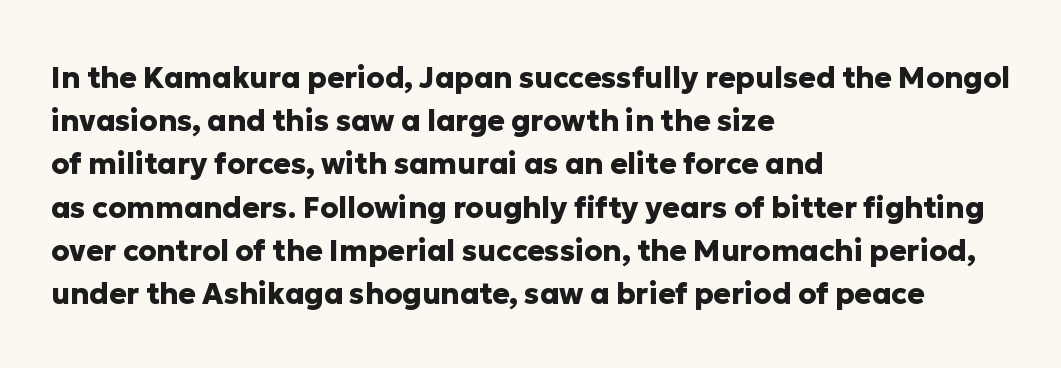
Q: Is the text bold? A: Yes.
Q: Is the text italic (slanted)? A: No, it is upright.
Q: Is the typeface a serif or a sans-serif typeface? A: Sans-serif.
Q: Is the text underlined? A: No.
Q: How is the paragraph aligned? A: Left-aligned.
Q: Is the spacing between letters normal or unusually wide? A: Normal.
Q: Is the spacing between lines tight, normal or loose? A: Normal.
Q: Width (condensed, normal, or wide)? A: Normal.
Q: Stroke contrast? A: Low.
Q: x-height? A: Medium.
Q: Monospaced? A: No.
